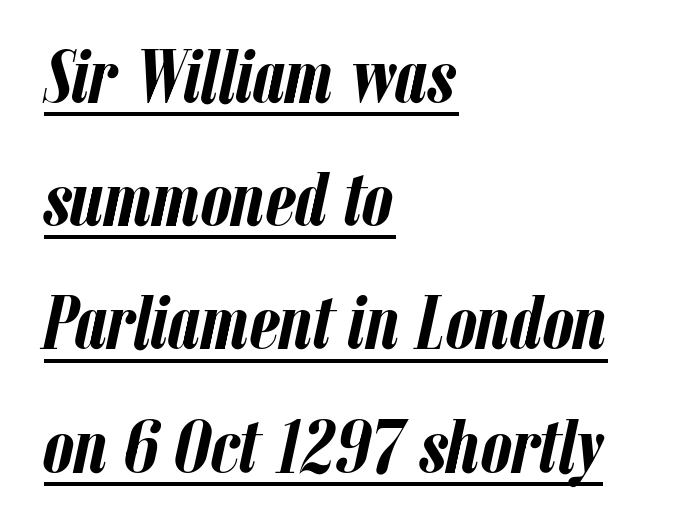
The rendering uses a bold face; every stroke is thick and dark. The paragraph has a hard left edge and a soft right edge. The typesetter has applied underlining to the passage shown. Characters follow at the spacing the type designer built in. The axis of the letterforms is tilted away from vertical. Each new line begins a customary step beneath the previous one.
